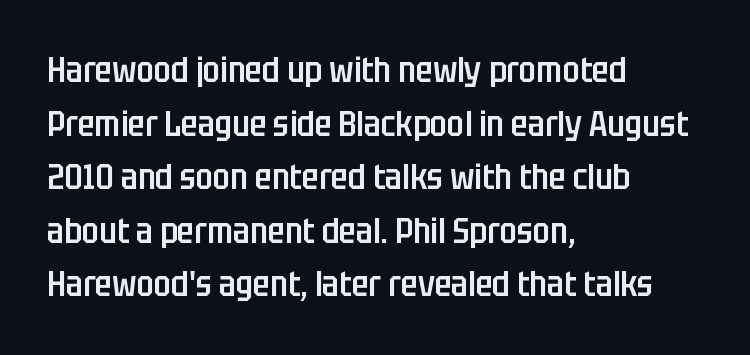
The image shows 35 px semibold, condensed sans-serif type, upright; set left-aligned, normal line spacing (1.53x), normal letter spacing, not underlined; low stroke contrast and a large x-height.
